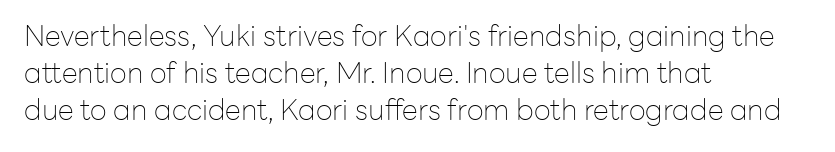
Q: Is the text bold? A: No.
Q: Is the text italic (slanted)? A: No, it is upright.
Q: Is the typeface a serif or a sans-serif typeface? A: Sans-serif.
Q: Is the text underlined? A: No.
Q: How is the paragraph aligned? A: Left-aligned.
Q: Is the spacing between letters normal or unusually wide? A: Normal.
Q: Is the spacing between lines tight, normal or loose? A: Normal.
Q: Width (condensed, normal, or wide)? A: Normal.
Q: Stroke contrast? A: Low.
Q: x-height? A: Medium.
Q: Monospaced? A: No.
